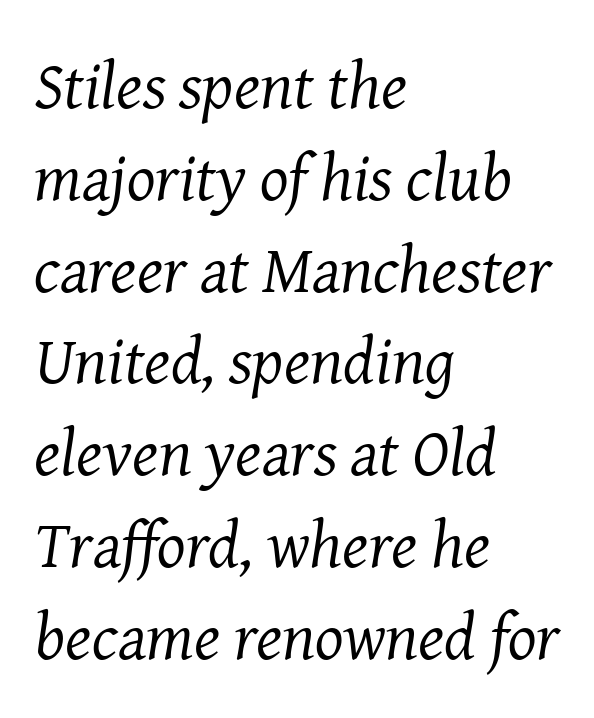
The image shows 67 px regular-weight serif type, italic (leaning right); set left-aligned, normal line spacing (1.37x), normal letter spacing, not underlined; medium stroke contrast and a medium x-height.
